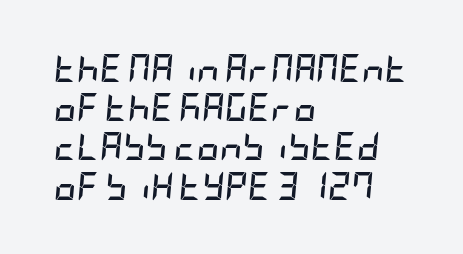
Q: Is the text bold? A: Yes.
Q: Is the text italic (slanted)? A: Yes, it leans right by about 5 degrees.
Q: Is the text underlined? A: No.
Q: How is the paragraph aligned? A: Left-aligned.
Q: Is the spacing between letters normal or unusually wide? A: Normal.
Q: Is the spacing between lines tight, normal or loose? A: Normal.
Q: Width (condensed, normal, or wide)? A: Condensed.
Q: Stroke contrast? A: Low.
Q: x-height? A: Large.
